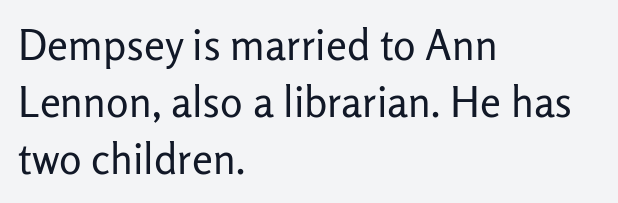
{"serif": "no", "italic": "no", "bold": "no", "weight": "regular", "width": "normal", "stroke_contrast": "low", "x_height": "medium", "monospaced": "no", "underline": "no", "align": "left", "line_spacing": "normal", "line_spacing_ratio": 1.36, "letter_spacing": "normal", "letter_spacing_em": 0.0, "glyph_px": 42}
